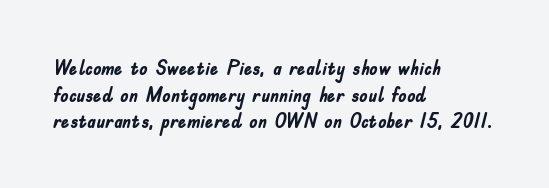
Q: Is the text bold? A: Yes.
Q: Is the text italic (slanted)? A: Yes.
Q: Is the text underlined? A: No.
Q: How is the paragraph aligned? A: Left-aligned.
Q: Is the spacing between letters normal or unusually wide? A: Normal.
Q: Is the spacing between lines tight, normal or loose? A: Normal.
